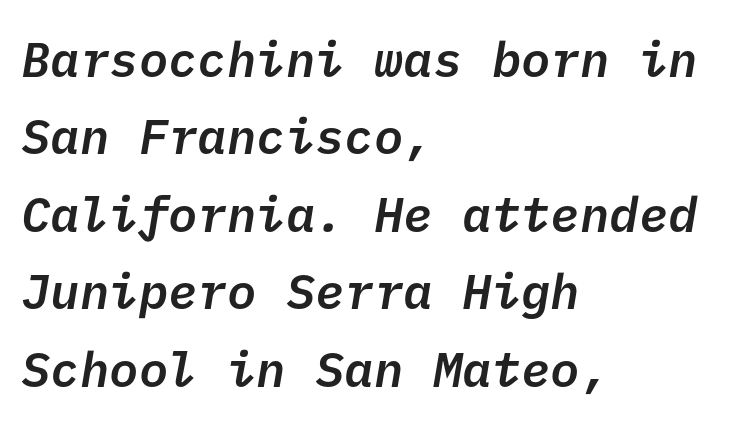
The image shows 49 px semibold sans-serif type; set left-aligned, normal line spacing (1.58x), normal letter spacing, not underlined; low stroke contrast and a medium x-height.
